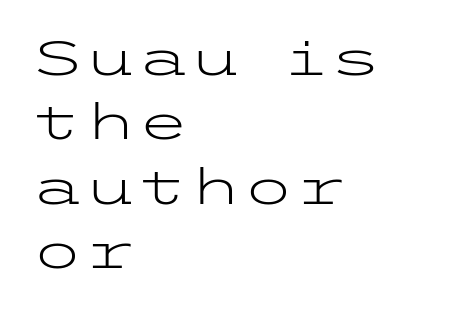
The image shows 48 px light, wide sans-serif type, upright; set left-aligned, normal line spacing (1.34x), normal letter spacing, not underlined; low stroke contrast and a medium x-height.
